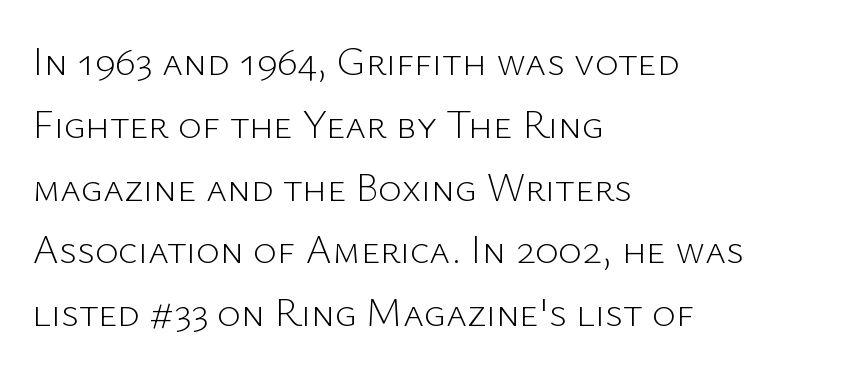
{"serif": "no", "italic": "no", "bold": "no", "weight": "light", "width": "normal", "stroke_contrast": "low", "x_height": "medium", "monospaced": "no", "underline": "no", "align": "left", "line_spacing": "normal", "line_spacing_ratio": 1.57, "letter_spacing": "normal", "letter_spacing_em": 0.0, "glyph_px": 40}
